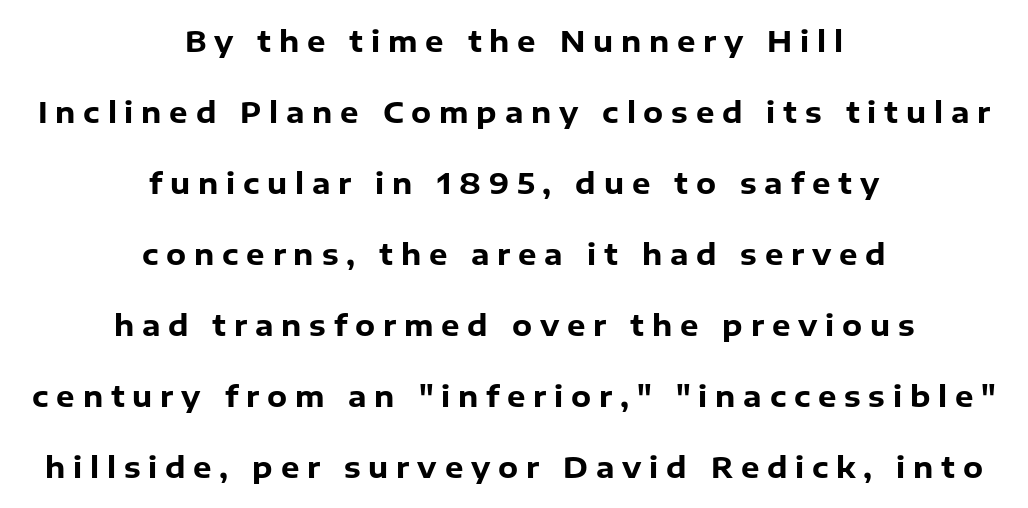
{"serif": "no", "italic": "no", "bold": "yes", "weight": "heavy", "width": "normal", "stroke_contrast": "low", "x_height": "medium", "monospaced": "no", "underline": "no", "align": "center", "line_spacing": "loose", "line_spacing_ratio": 2.45, "letter_spacing": "wide", "letter_spacing_em": 0.27, "glyph_px": 29}
